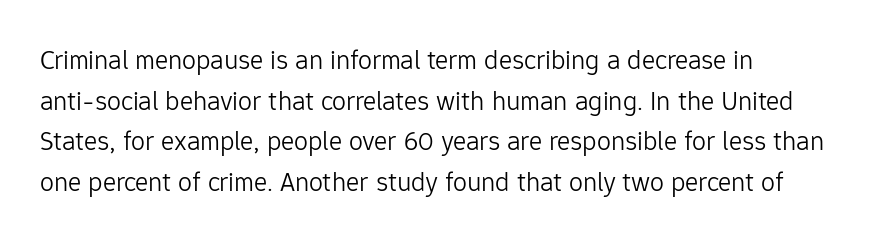
{"serif": "no", "italic": "no", "bold": "no", "weight": "light", "width": "normal", "stroke_contrast": "low", "x_height": "medium", "monospaced": "no", "underline": "no", "line_spacing": "normal", "line_spacing_ratio": 1.45, "letter_spacing": "normal", "letter_spacing_em": 0.0, "glyph_px": 28}
